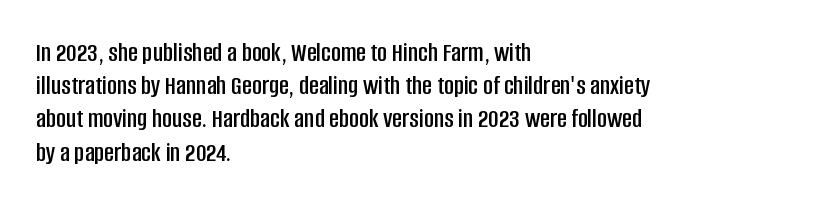
Every row of glyphs begins at an identical x-position on the left. These lines were composed using upright roman letters. Standard letterfit; no display-style spreading of the glyphs. The glyphs are unaccompanied by any horizontal stroke below them.
